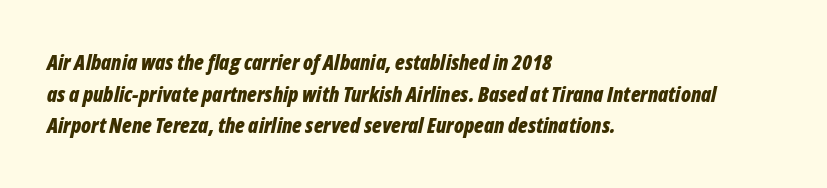
The image shows 21 px bold type, italic (leaning right); set left-aligned, normal line spacing (1.51x), normal letter spacing, not underlined.
